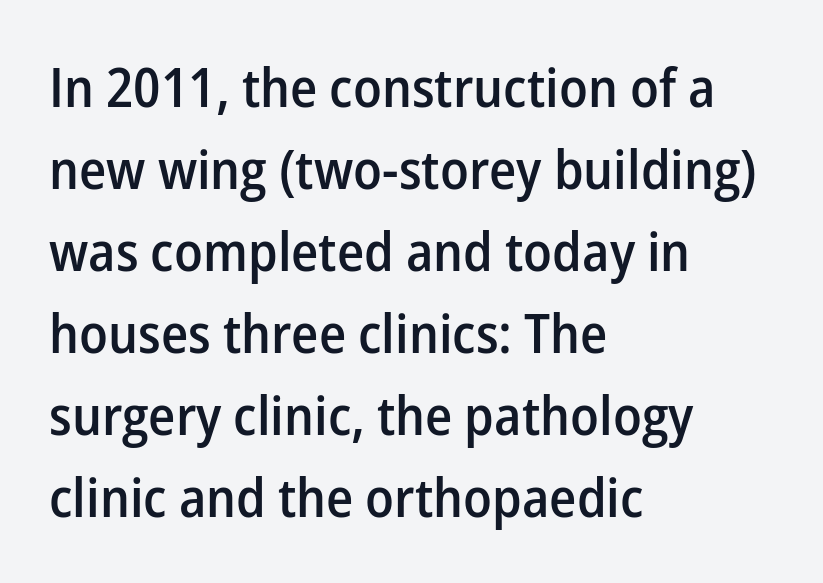
Letterform terminals end flat and unadorned throughout the passage. Looks like regular typesetting: each glyph gets only the width it needs. Compared with an ordinary text face, these strokes are moderately heavier — a semibold. Notice how descenders clear the ascenders below comfortably — that's standard leading. The typesetter chose a ragged-right arrangement here.
